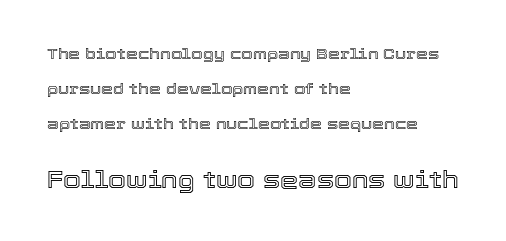
The image shows 23 px text type, upright; set left-aligned, loose line spacing (2.33x), normal letter spacing, not underlined; the second (bottom) block is 1.53x larger.
